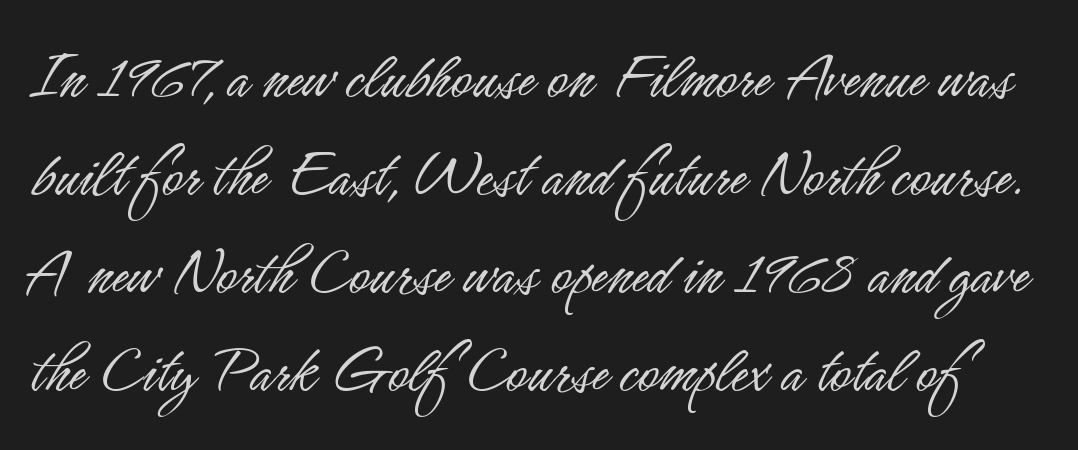
Line spacing here is normal. Is this a fixed-width face? No — the glyphs have proportional, varying widths. Examine the stroke ends and you'll find no serifs.
